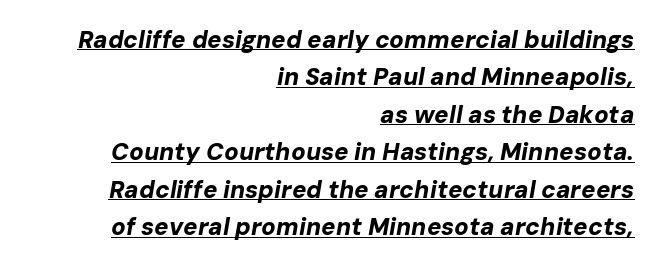
The image shows 24 px bold type, italic (leaning right); set right-aligned, normal line spacing (1.56x), normal letter spacing, underlined.
